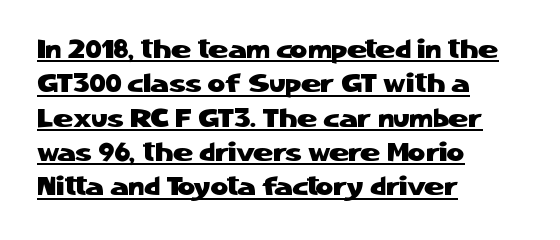
The image shows 27 px text type, upright; set left-aligned, normal line spacing (1.27x), normal letter spacing, underlined.
